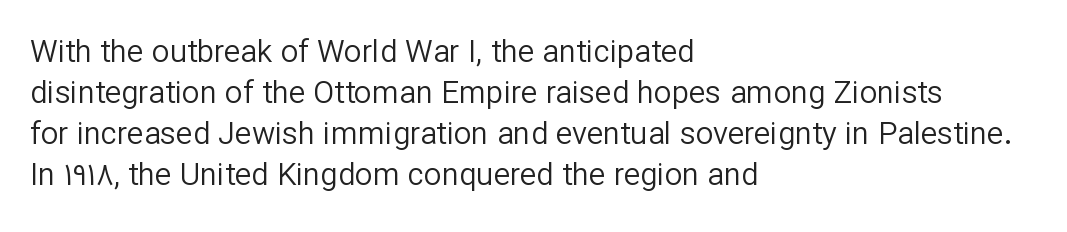
{"serif": "no", "italic": "no", "bold": "no", "weight": "regular", "width": "normal", "stroke_contrast": "low", "x_height": "medium", "monospaced": "no", "underline": "no", "align": "left", "line_spacing": "normal", "line_spacing_ratio": 1.32, "letter_spacing": "normal", "letter_spacing_em": 0.0, "glyph_px": 31}
